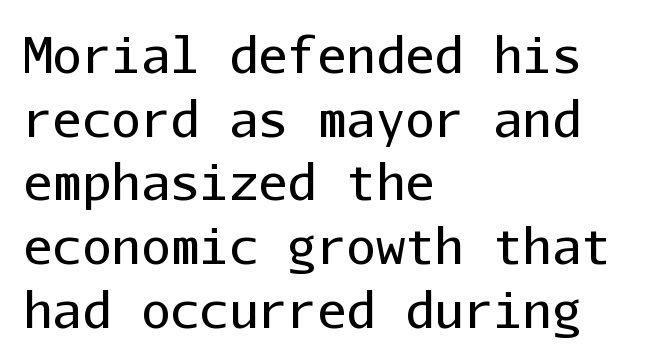
Q: Is the text bold? A: No.
Q: Is the text italic (slanted)? A: No, it is upright.
Q: Is the typeface a serif or a sans-serif typeface? A: Sans-serif.
Q: Is the text underlined? A: No.
Q: How is the paragraph aligned? A: Left-aligned.
Q: Is the spacing between letters normal or unusually wide? A: Normal.
Q: Is the spacing between lines tight, normal or loose? A: Normal.
Q: Width (condensed, normal, or wide)? A: Normal.
Q: Stroke contrast? A: Low.
Q: x-height? A: Medium.
Q: Monospaced? A: Yes.
